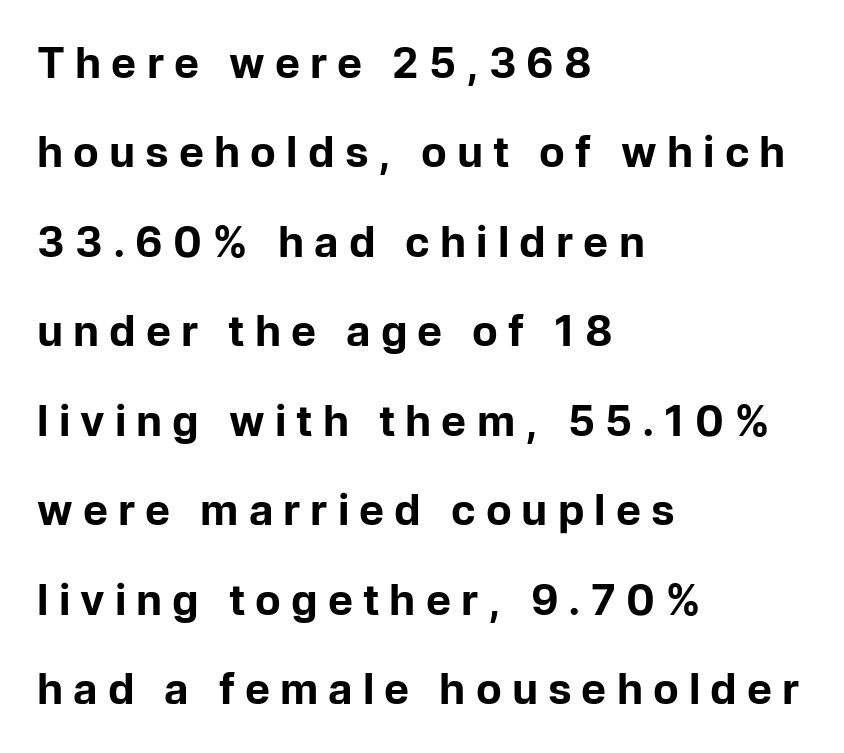
The image shows 42 px bold sans-serif type, upright; set left-aligned, loose line spacing (2.13x), unusually wide letter spacing (+0.24 em), not underlined; low stroke contrast and a medium x-height.
